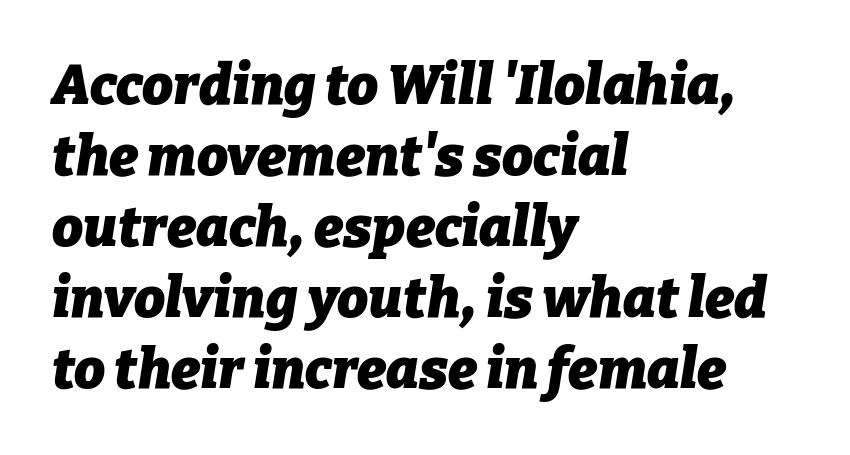
Q: Is the text bold? A: Yes.
Q: Is the text italic (slanted)? A: Yes, it leans right by about 9 degrees.
Q: Is the text underlined? A: No.
Q: How is the paragraph aligned? A: Left-aligned.
Q: Is the spacing between letters normal or unusually wide? A: Normal.
Q: Is the spacing between lines tight, normal or loose? A: Normal.
Q: Width (condensed, normal, or wide)? A: Normal.
Q: Stroke contrast? A: Low.
Q: x-height? A: Medium.
Q: Monospaced? A: No.
